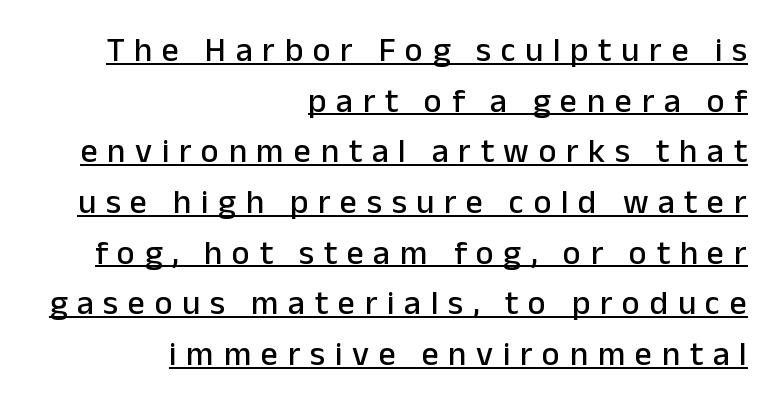
{"serif": "no", "italic": "no", "width": "normal", "stroke_contrast": "low", "x_height": "medium", "monospaced": "no", "underline": "yes", "align": "right", "line_spacing": "normal", "line_spacing_ratio": 1.49, "letter_spacing": "wide", "letter_spacing_em": 0.28, "glyph_px": 34}
